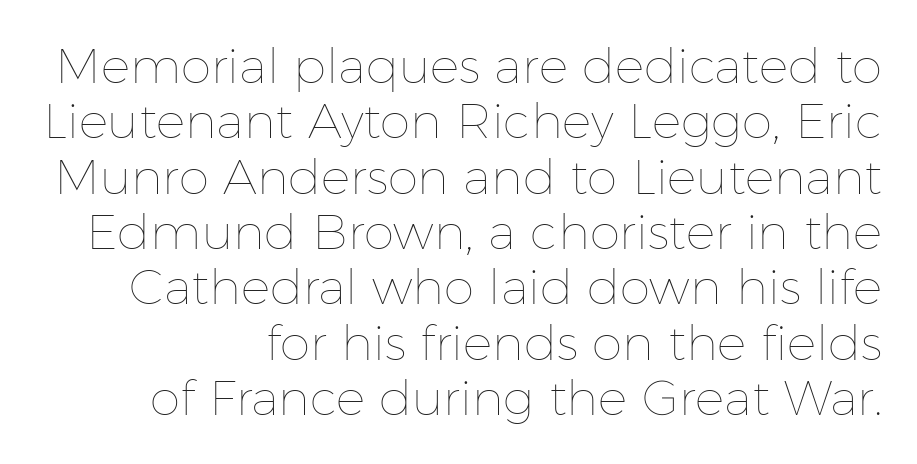
{"italic": "no", "bold": "no", "weight": "thin", "width": "normal", "stroke_contrast": "low", "x_height": "medium", "monospaced": "no", "underline": "no", "align": "right", "line_spacing": "tight", "line_spacing_ratio": 1.13, "letter_spacing": "normal", "letter_spacing_em": 0.0, "glyph_px": 49}
